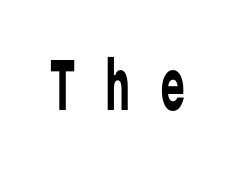
Q: Is the text bold? A: No.
Q: Is the text italic (slanted)? A: No, it is upright.
Q: Is the typeface a serif or a sans-serif typeface? A: Sans-serif.
Q: Is the text underlined? A: No.
Q: Is the spacing between letters normal or unusually wide? A: Unusually wide.
Q: Width (condensed, normal, or wide)? A: Condensed.
Q: Stroke contrast? A: Low.
Q: x-height? A: Medium.
Q: Monospaced? A: Yes.
